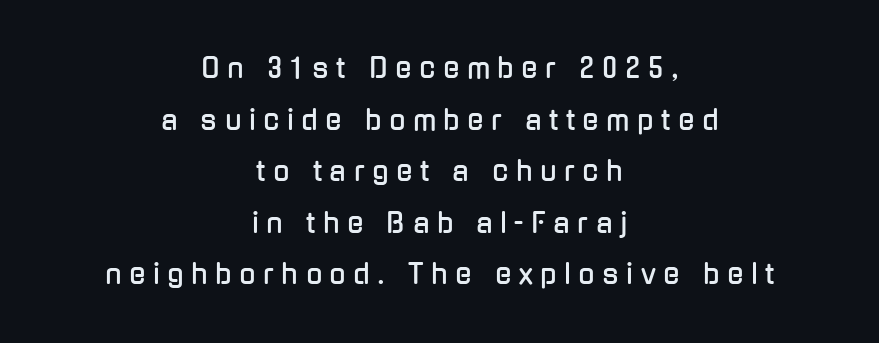
{"italic": "no", "underline": "no", "align": "center", "line_spacing": "loose", "line_spacing_ratio": 1.91, "letter_spacing": "wide", "letter_spacing_em": 0.28, "glyph_px": 27}
